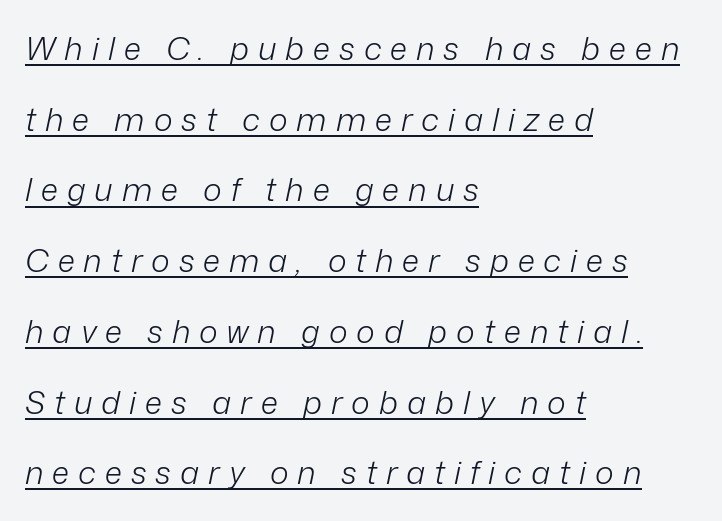
The image shows 32 px light type, italic (leaning right); set left-aligned, loose line spacing (2.21x), unusually wide letter spacing (+0.28 em), underlined; low stroke contrast and a medium x-height.
